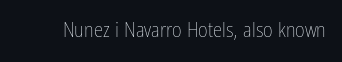
The image shows 21 px text type, upright; set normal letter spacing, not underlined.
